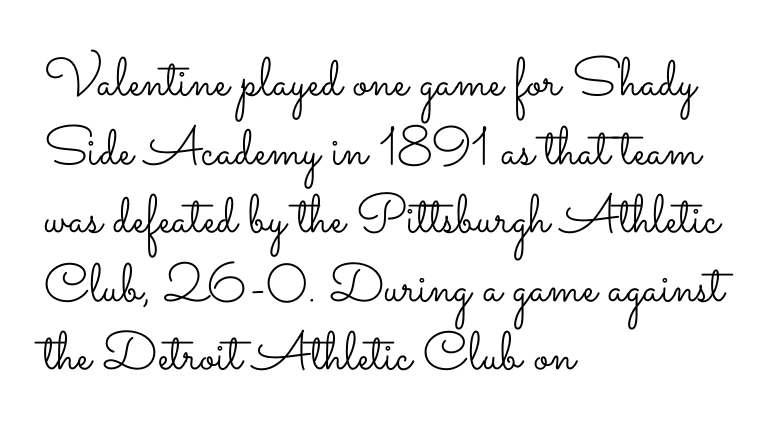
{"bold": "no", "weight": "light", "width": "wide", "stroke_contrast": "low", "x_height": "small", "monospaced": "no", "underline": "no", "align": "left", "line_spacing": "normal", "line_spacing_ratio": 1.27, "letter_spacing": "normal", "letter_spacing_em": 0.0, "glyph_px": 54}
